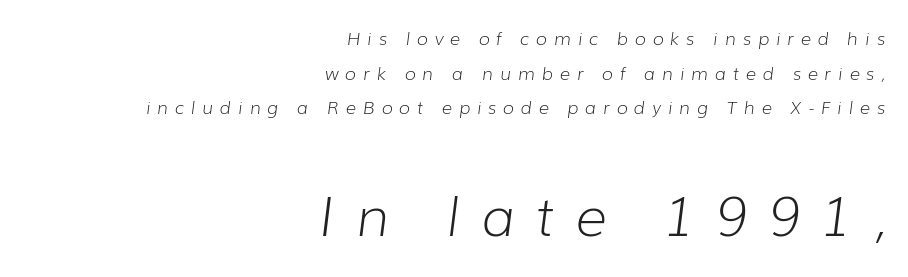
Compared with typical body copy, the letter spacing here is much looser. The letters in the lower block stand taller than those in the block above. The lines are quadded right. Clear beneath every line of the passage. The rendering uses a large line-height, opening up the rows. A typesetter would call this proportional, since set widths differ per character.
